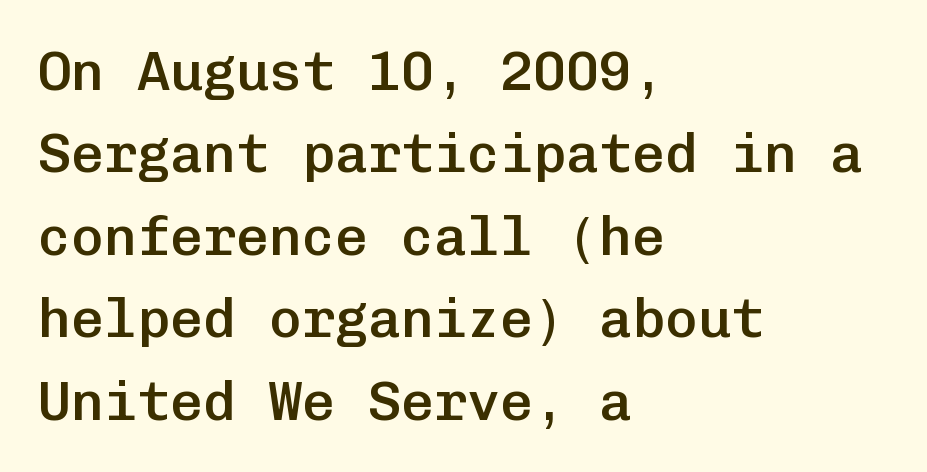
The image shows 55 px semibold sans-serif type, upright, monospaced; set left-aligned, normal line spacing (1.5x), normal letter spacing, not underlined; low stroke contrast and a medium x-height.
